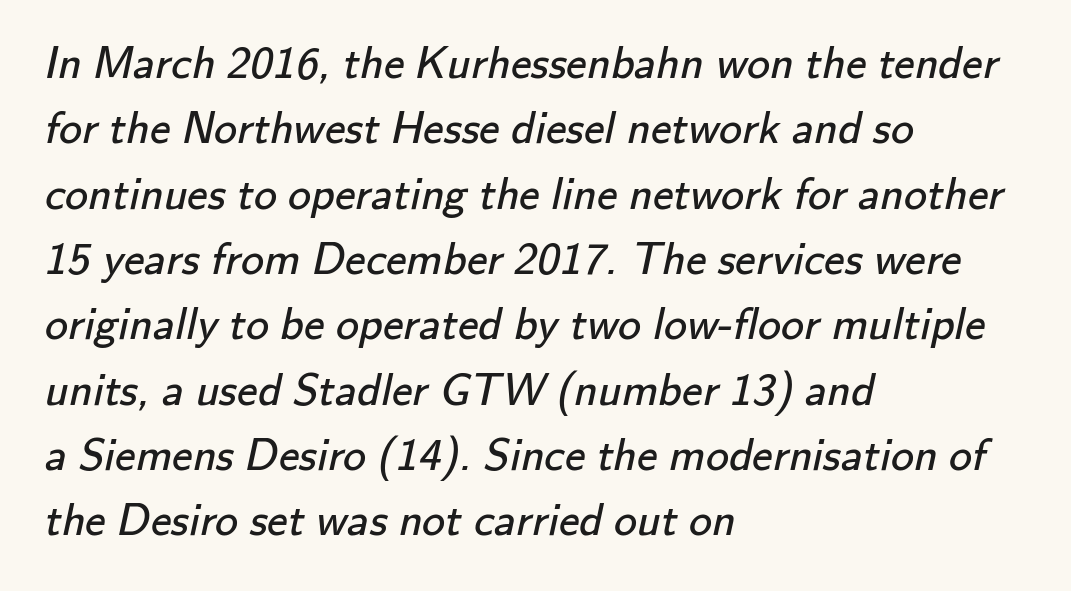
The image shows 46 px regular-weight sans-serif type; set left-aligned, normal line spacing (1.42x), normal letter spacing, not underlined; low stroke contrast and a small x-height.
